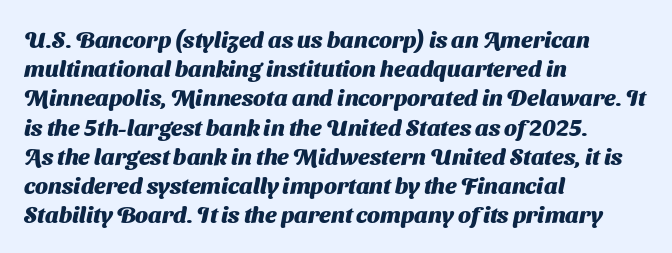
{"bold": "yes", "underline": "no", "align": "left", "line_spacing": "normal", "line_spacing_ratio": 1.27, "letter_spacing": "normal", "letter_spacing_em": 0.0, "glyph_px": 23}
